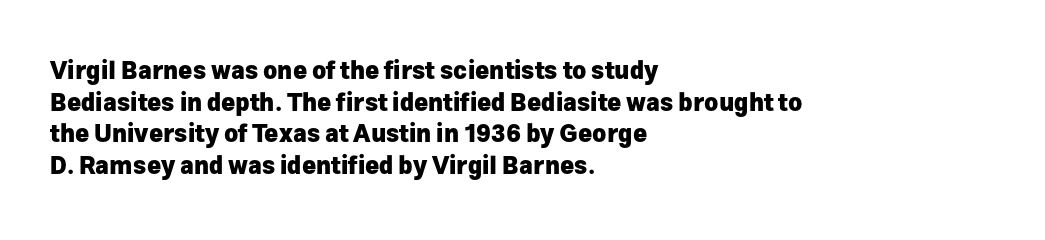
Honestly, the letter spacing is just normal — you wouldn't notice it. One glance says typical: line gaps are just what's usual. These lines stack with their left ends in a neat column. The type sits square on the baseline with zero lean. Descender tails drop into unmarked territory. How heavy is the stroke? Heavy — this is a bold.
